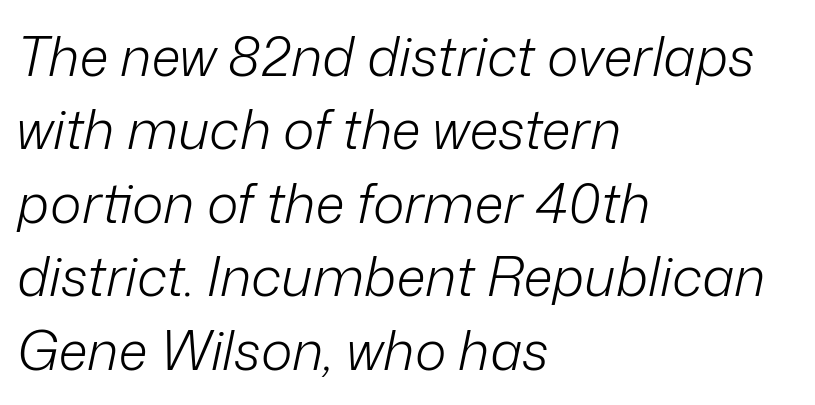
The image shows 54 px light type, italic (leaning right); set left-aligned, normal line spacing (1.36x), normal letter spacing, not underlined; low stroke contrast and a medium x-height.
